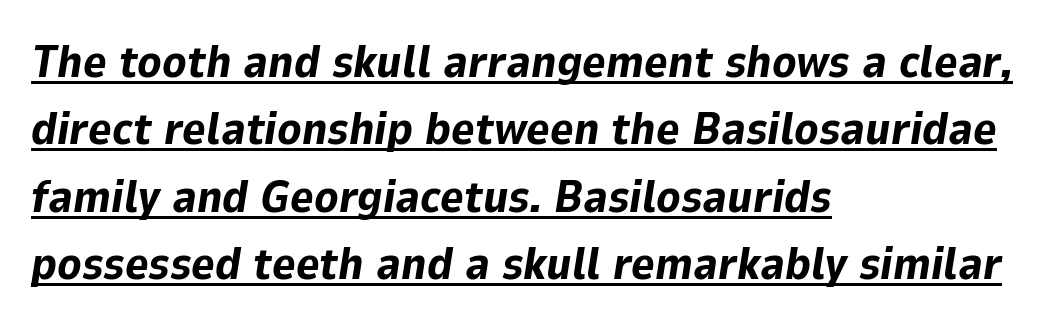
Does the lettering tilt? It does — this is italic. This sample is left-justified, so line endings fall wherever the words run out. Default kerning and tracking; the words read as compact shapes. You could not count columns in this text — the font is proportionally spaced.
